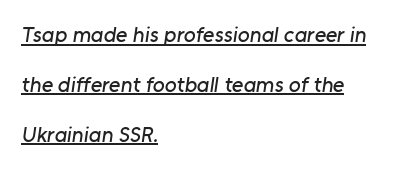
The image shows 22 px text type; set left-aligned, loose line spacing (2.27x), normal letter spacing, underlined.
